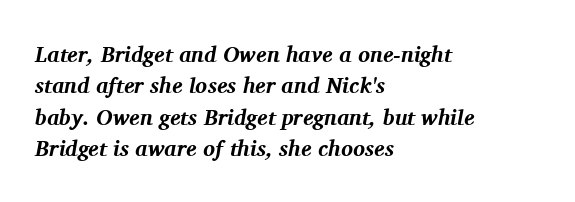
{"italic": "yes", "lean": "right", "slant_degrees": 11, "bold": "yes", "underline": "no", "align": "left", "line_spacing": "normal", "line_spacing_ratio": 1.43, "letter_spacing": "normal", "letter_spacing_em": 0.0, "glyph_px": 22}
